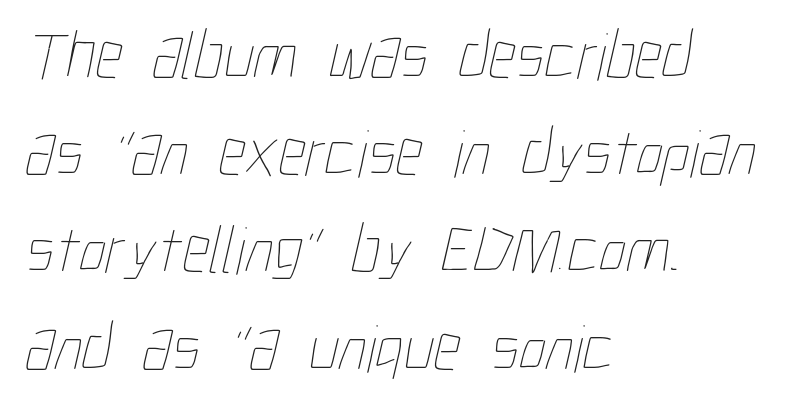
{"bold": "no", "weight": "thin", "width": "condensed", "stroke_contrast": "low", "x_height": "medium", "monospaced": "no", "underline": "no", "align": "left", "line_spacing": "normal", "line_spacing_ratio": 1.43, "letter_spacing": "normal", "letter_spacing_em": 0.0, "glyph_px": 68}
